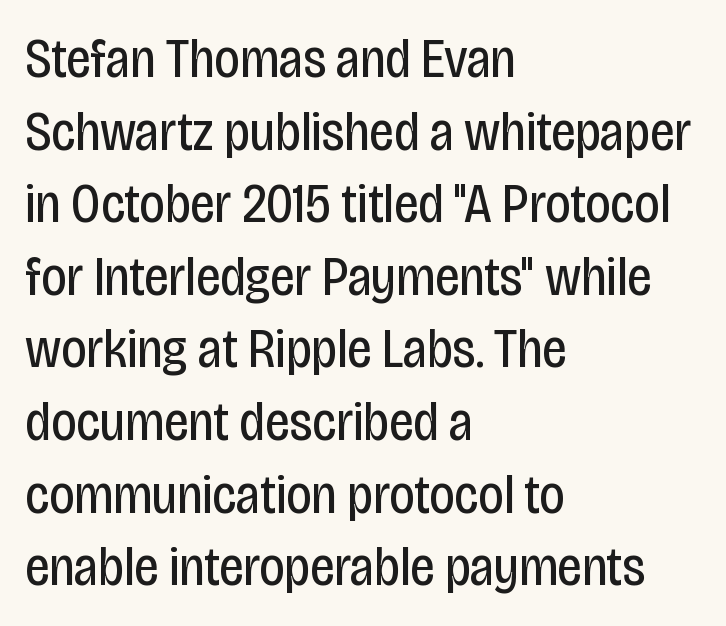
Only glyphs here, with clear space below each row. A sans-serif font was chosen for this passage. The letters sit at their default tracking, neither squeezed nor spread. This sample has the flowing, uneven cadence of proportional lettering.
